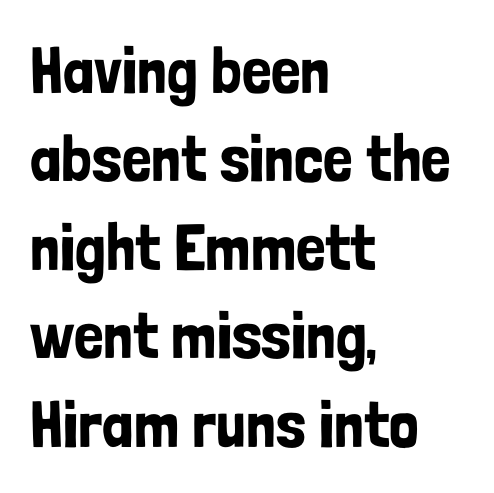
Q: Is the text italic (slanted)? A: No, it is upright.
Q: Is the typeface a serif or a sans-serif typeface? A: Sans-serif.
Q: Is the text underlined? A: No.
Q: How is the paragraph aligned? A: Left-aligned.
Q: Is the spacing between letters normal or unusually wide? A: Normal.
Q: Is the spacing between lines tight, normal or loose? A: Normal.
Q: Width (condensed, normal, or wide)? A: Condensed.
Q: Stroke contrast? A: Low.
Q: x-height? A: Medium.
Q: Monospaced? A: No.
